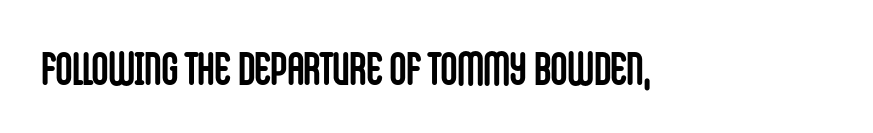
The image shows 46 px semibold, condensed sans-serif type, upright; set normal letter spacing, not underlined; low stroke contrast and a large x-height.
